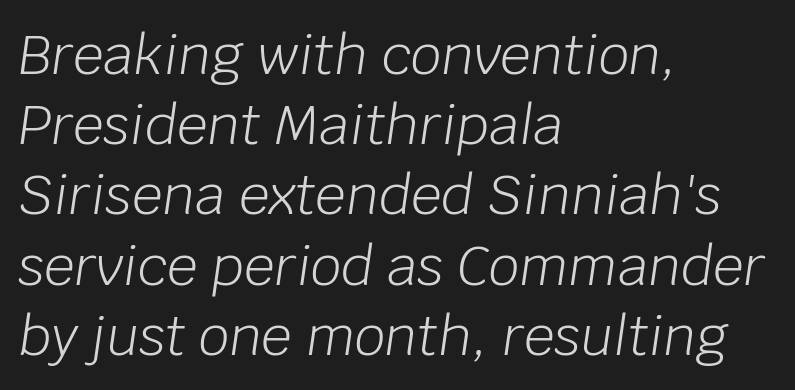
Q: Is the text bold? A: No.
Q: Is the text italic (slanted)? A: Yes, it leans right by about 8 degrees.
Q: Is the text underlined? A: No.
Q: How is the paragraph aligned? A: Left-aligned.
Q: Is the spacing between letters normal or unusually wide? A: Normal.
Q: Is the spacing between lines tight, normal or loose? A: Normal.
Q: Width (condensed, normal, or wide)? A: Normal.
Q: Stroke contrast? A: Low.
Q: x-height? A: Large.
Q: Monospaced? A: No.
